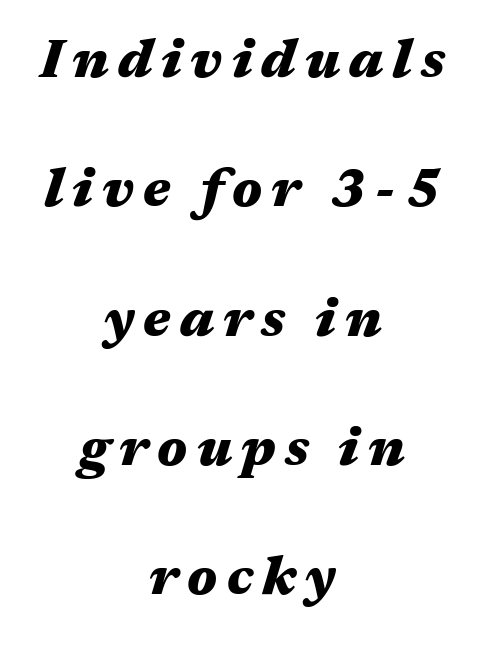
These lines carry a lot of weight — the face is fully bold. Beneath every word, the page is bare. Rows of type keep a wide berth in the vertical direction. A typesetter would mark this as italic.
